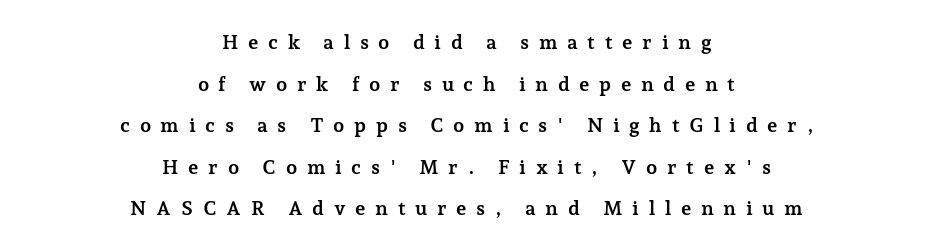
{"italic": "no", "bold": "yes", "underline": "no", "align": "center", "line_spacing": "loose", "line_spacing_ratio": 2.08, "letter_spacing": "wide", "letter_spacing_em": 0.48, "glyph_px": 20}
